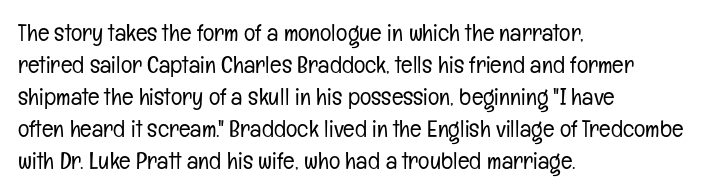
A bare baseline throughout the passage. Does the lettering tilt? It doesn't — this is upright. Leftover space on each line is placed entirely after the last word. Regarding leading, the lines here are spaced in the standard way. Inter-character spacing is left at the font's built-in metrics. Compared with a typical body face, this is equally light or lighter still.
